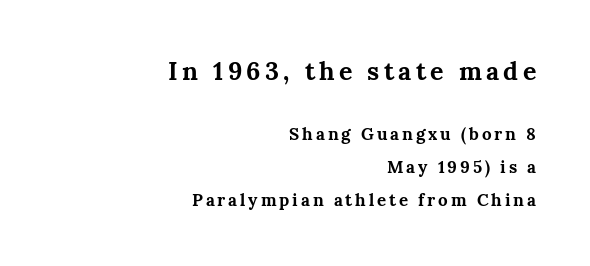
Q: Is the text bold? A: Yes.
Q: Is the text italic (slanted)? A: No, it is upright.
Q: Is the text underlined? A: No.
Q: How is the paragraph aligned? A: Right-aligned.
Q: Is the spacing between lines tight, normal or loose? A: Loose.
Q: Which block of text is set in a larger size, the first (top) or the second (bottom)? A: The first (top) one.
